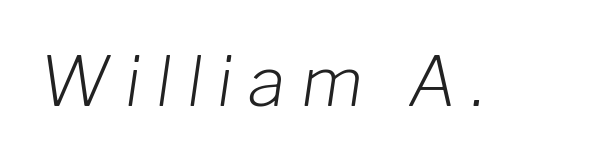
{"italic": "yes", "lean": "right", "slant_degrees": 8, "bold": "no", "weight": "light", "width": "normal", "stroke_contrast": "low", "x_height": "medium", "monospaced": "no", "underline": "no", "letter_spacing": "wide", "letter_spacing_em": 0.22, "glyph_px": 69}
